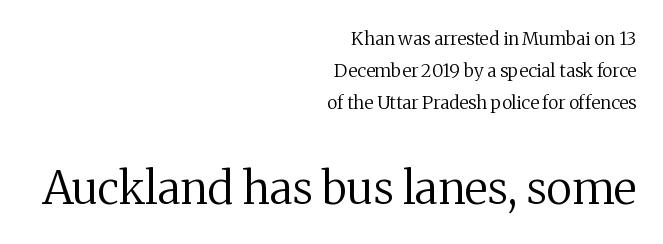
The image shows 45 px regular-weight serif type, upright; set right-aligned, line spacing 1.77x, normal letter spacing, not underlined; the second (bottom) block is 2.5x larger; medium stroke contrast and a medium x-height.
